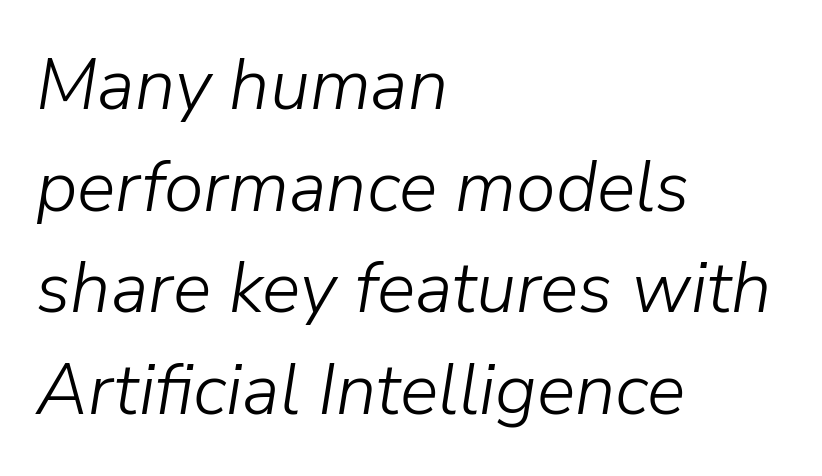
{"italic": "yes", "lean": "right", "slant_degrees": 9, "bold": "no", "weight": "light", "width": "normal", "stroke_contrast": "low", "x_height": "medium", "monospaced": "no", "underline": "no", "align": "left", "line_spacing": "normal", "line_spacing_ratio": 1.41, "letter_spacing": "normal", "letter_spacing_em": 0.0, "glyph_px": 72}
